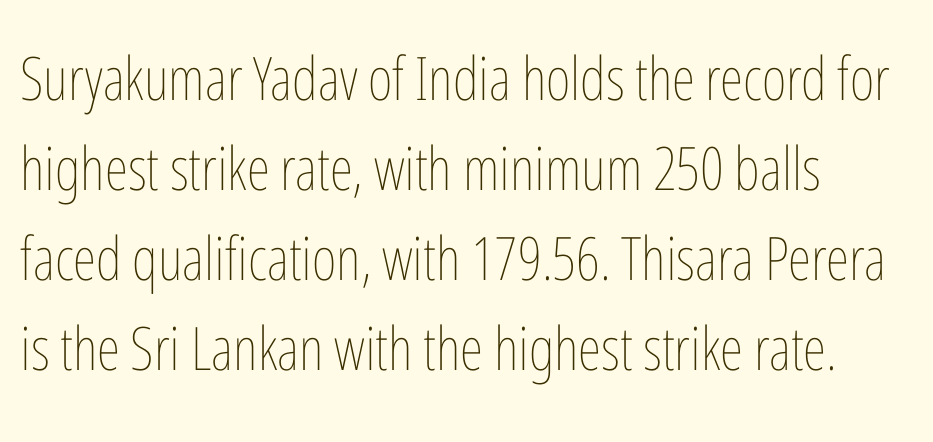
If you drew a line through each stem, it would be perfectly vertical. Is this a fixed-width face? No — the glyphs have proportional, varying widths. The gaps between neighbouring characters are ordinary and unremarkable. Each stroke keeps to a modest, everyday thickness or less.
